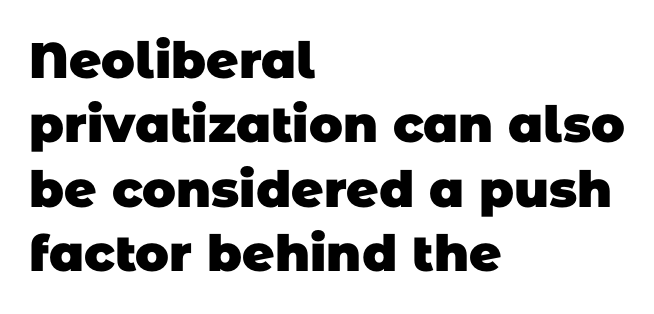
The image shows 50 px heavy sans-serif type; set left-aligned, normal line spacing (1.29x), normal letter spacing, not underlined; low stroke contrast and a large x-height.
